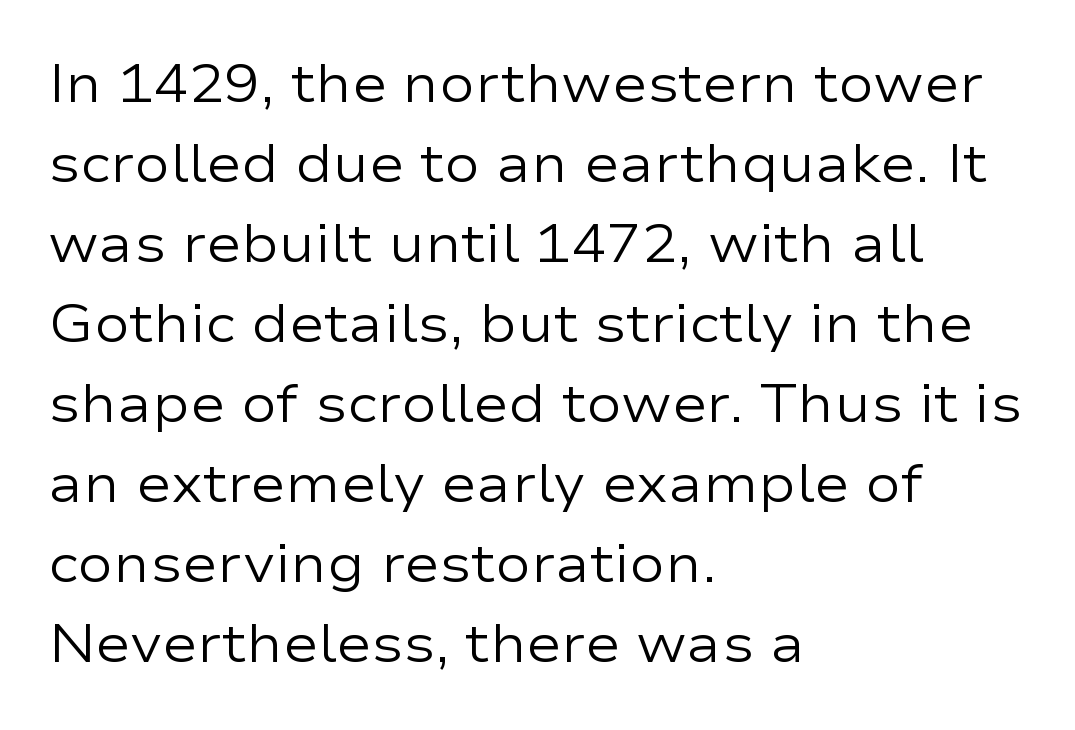
The face used here is a sans, in the tradition of grotesques and geometrics. The face looks like a standard text weight, possibly lighter. The space directly below the letters is spotless. Vertically, the passage feels balanced, rows spaced as you'd expect.
